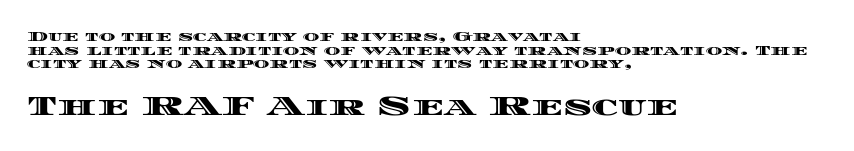
{"italic": "no", "underline": "no", "align": "left", "line_spacing": "tight", "line_spacing_ratio": 0.97, "letter_spacing": "normal", "letter_spacing_em": 0.0, "larger_block": "second", "size_ratio": 1.93, "glyph_px": 27}
